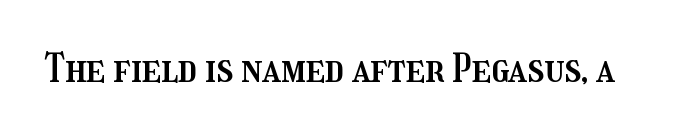
The image shows 40 px condensed type, upright; set normal letter spacing, not underlined; medium stroke contrast and a medium x-height.
